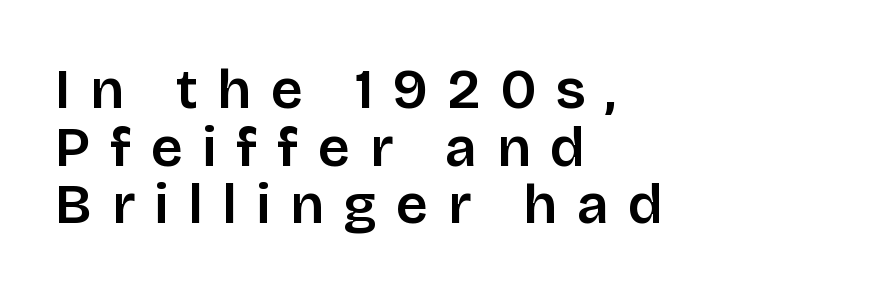
The image shows 56 px semibold sans-serif type, upright; set left-aligned, tight line spacing (1.03x), unusually wide letter spacing (+0.35 em), not underlined; low stroke contrast and a large x-height.
